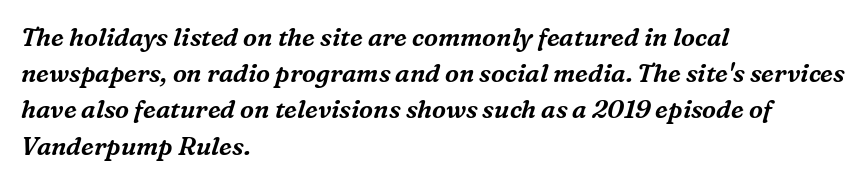
Leading: standard. Visually the block forms a straight wall on the left and a jagged coastline on the right. Characters are canted at an angle relative to the baseline's perpendicular. The horizontal fit of the characters is conventional and even. Honestly, there is no underline to notice here at all.
